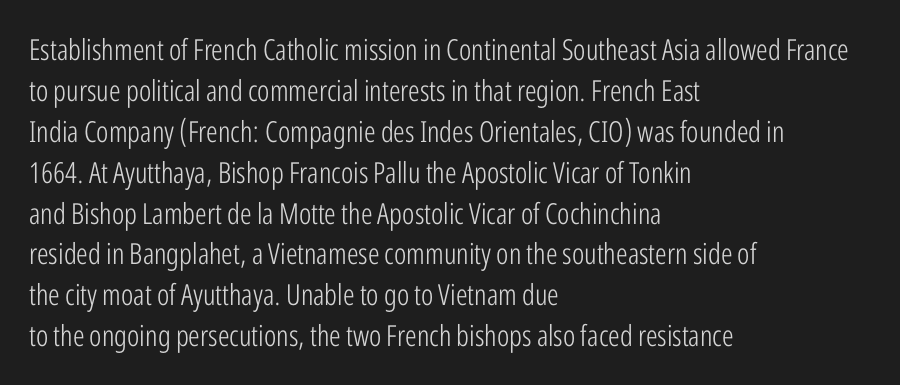
{"serif": "no", "italic": "no", "bold": "no", "weight": "light", "width": "condensed", "stroke_contrast": "low", "x_height": "medium", "monospaced": "no", "underline": "no", "align": "left", "line_spacing": "normal", "line_spacing_ratio": 1.41, "letter_spacing": "normal", "letter_spacing_em": 0.0, "glyph_px": 29}
